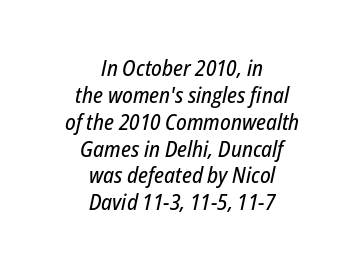
{"italic": "yes", "lean": "right", "slant_degrees": 12, "underline": "no", "align": "center", "line_spacing_ratio": 1.22, "letter_spacing": "normal", "letter_spacing_em": 0.0, "glyph_px": 22}
